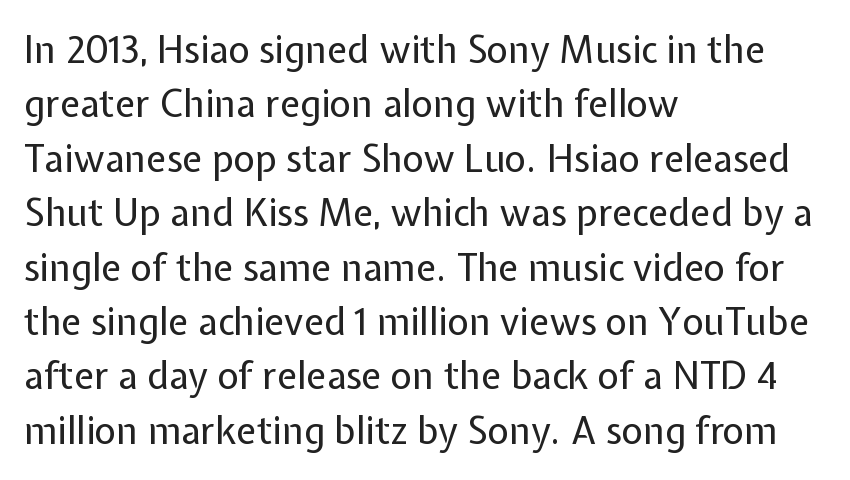
Q: Is the text bold? A: No.
Q: Is the text italic (slanted)? A: No, it is upright.
Q: Is the typeface a serif or a sans-serif typeface? A: Sans-serif.
Q: Is the text underlined? A: No.
Q: How is the paragraph aligned? A: Left-aligned.
Q: Is the spacing between letters normal or unusually wide? A: Normal.
Q: Is the spacing between lines tight, normal or loose? A: Normal.
Q: Width (condensed, normal, or wide)? A: Normal.
Q: Stroke contrast? A: Low.
Q: x-height? A: Medium.
Q: Monospaced? A: No.
